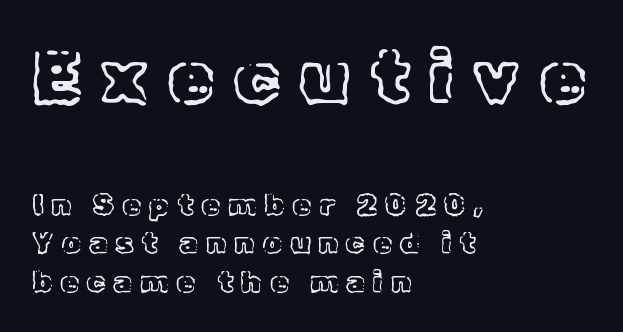
The image shows 74 px text type, upright; set left-aligned, normal line spacing (1.28x), unusually wide letter spacing (+0.27 em), not underlined; the first (top) block is 2.47x larger; a medium x-height.
